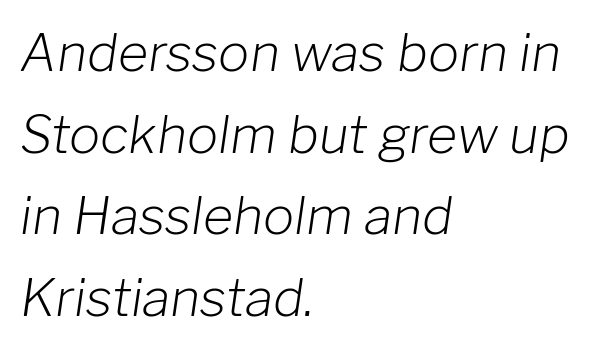
The image shows 52 px light type, italic (leaning right); set left-aligned, normal line spacing (1.57x), normal letter spacing, not underlined; low stroke contrast and a medium x-height.
